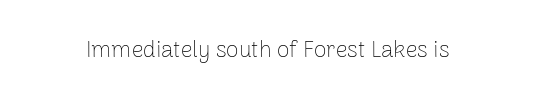
Q: Is the text bold? A: No.
Q: Is the text italic (slanted)? A: No, it is upright.
Q: Is the text underlined? A: No.
Q: Is the spacing between letters normal or unusually wide? A: Normal.
